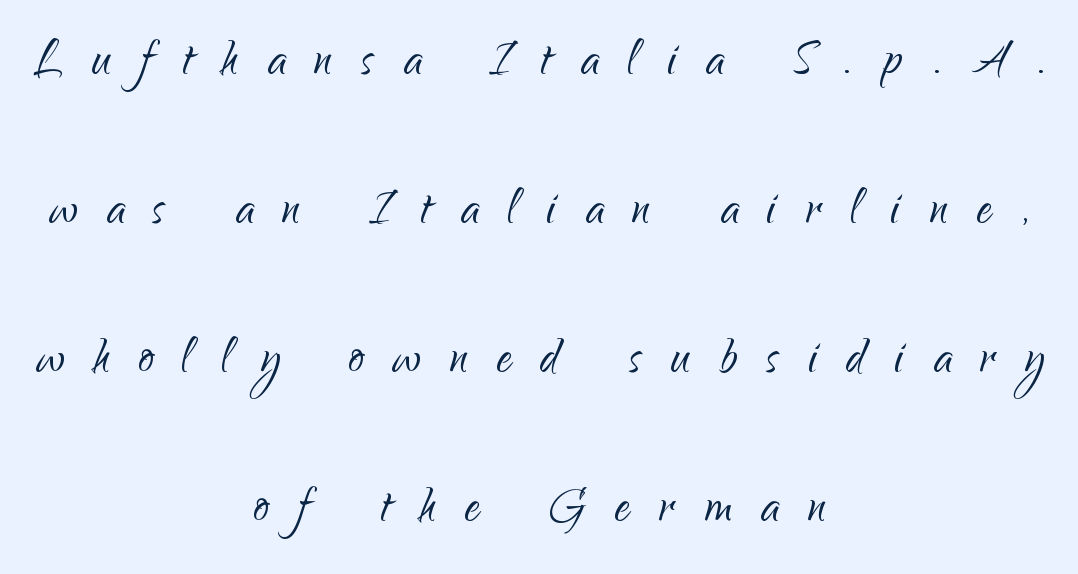
Q: Is the text bold? A: No.
Q: Is the text italic (slanted)? A: Yes.
Q: Is the typeface a serif or a sans-serif typeface? A: Sans-serif.
Q: Is the text underlined? A: No.
Q: How is the paragraph aligned? A: Centered.
Q: Is the spacing between letters normal or unusually wide? A: Unusually wide.
Q: Is the spacing between lines tight, normal or loose? A: Loose.
Q: Width (condensed, normal, or wide)? A: Normal.
Q: Stroke contrast? A: Low.
Q: x-height? A: Small.
Q: Monospaced? A: No.
